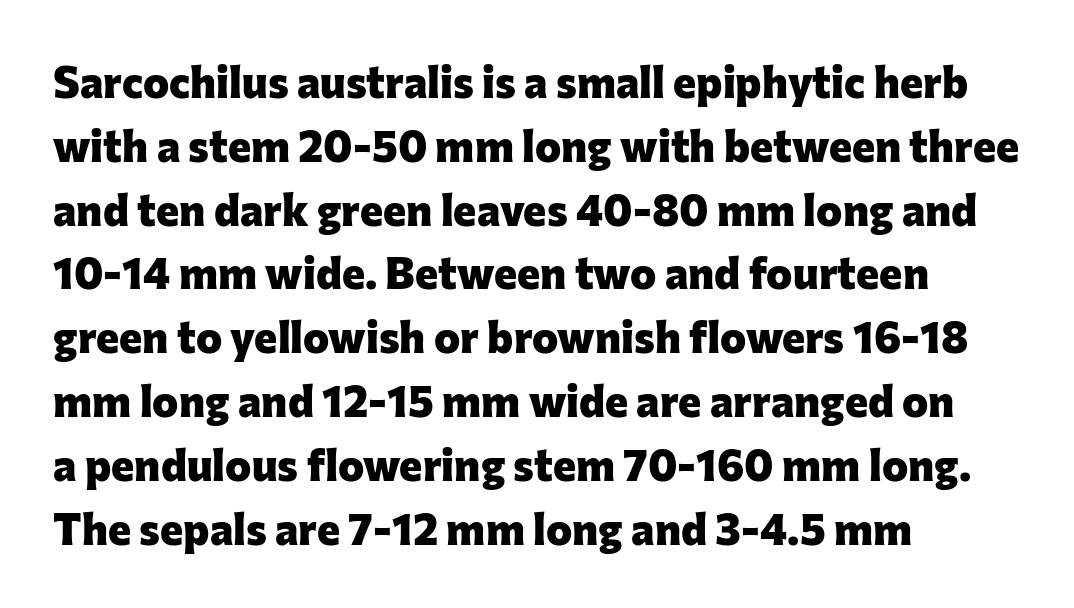
This is the regular roman posture of the typeface. Do the characters align in a grid? No, the font is proportional. Reading down the column, the eye jumps a familiar distance to each next line. Is this a sans? Yes — the strokes have no serifs. Casual observation: everything's shoved over to the left. Just letters on the line, the space beneath them empty.
